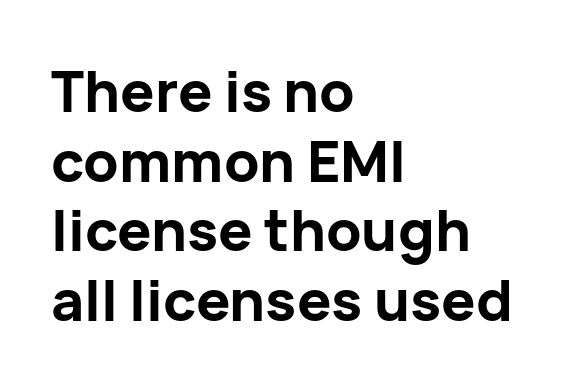
{"serif": "no", "italic": "no", "bold": "yes", "weight": "bold", "width": "normal", "stroke_contrast": "low", "x_height": "medium", "monospaced": "no", "underline": "no", "align": "left", "line_spacing_ratio": 1.22, "letter_spacing": "normal", "letter_spacing_em": 0.0, "glyph_px": 57}
